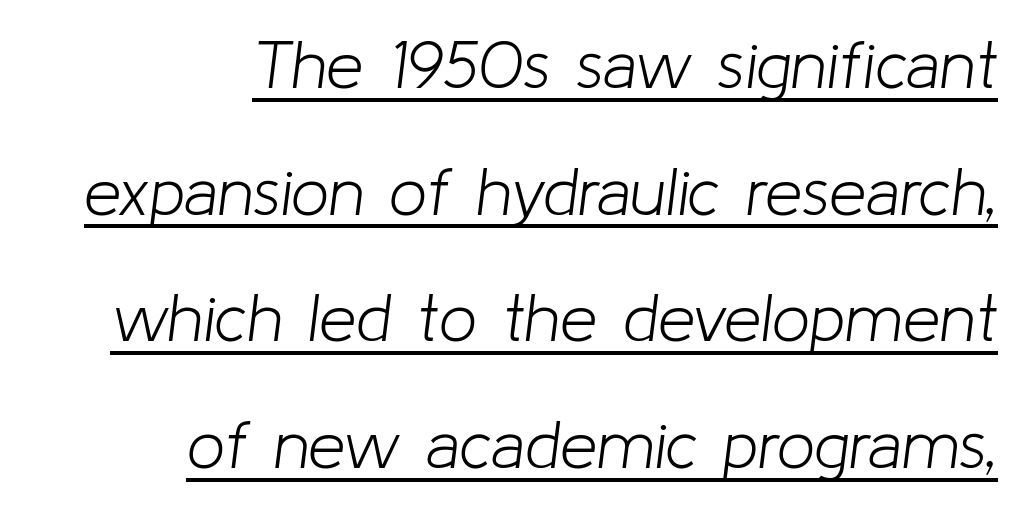
The image shows 67 px light type, italic (leaning right); set right-aligned, line spacing 1.89x, normal letter spacing, underlined; low stroke contrast and a medium x-height.
